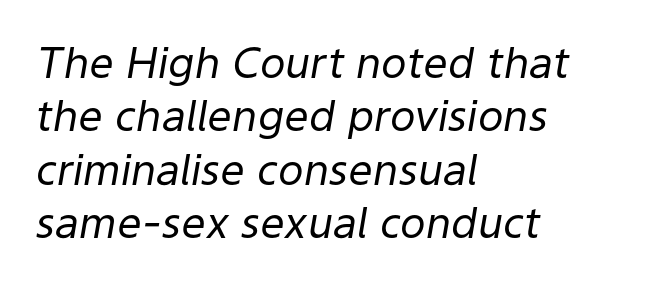
{"italic": "yes", "lean": "right", "slant_degrees": 9, "bold": "no", "weight": "regular", "width": "normal", "stroke_contrast": "low", "x_height": "medium", "monospaced": "no", "underline": "no", "align": "left", "line_spacing_ratio": 1.24, "letter_spacing": "normal", "letter_spacing_em": 0.0, "glyph_px": 43}
